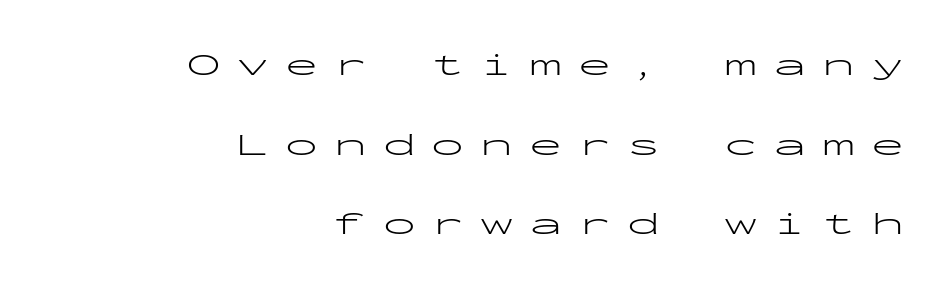
No chunkiness to these letters — they're not bold. Does the copy run flush right? Yes — the right margin is perfectly even. Here the glyphs are tracked loosely, breaking word shapes into spaced letters. No italicization has been applied; the sample stays upright.
